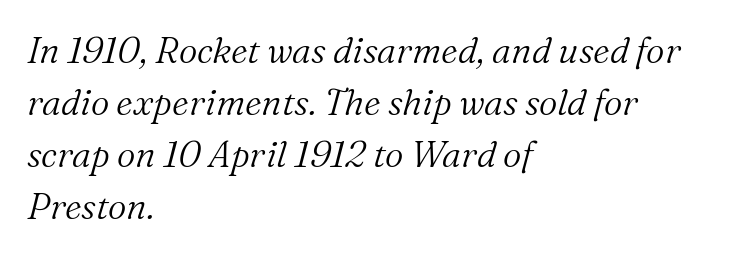
The image shows 36 px light serif type, italic (leaning right); set left-aligned, normal line spacing (1.44x), normal letter spacing, not underlined; medium stroke contrast and a medium x-height.
